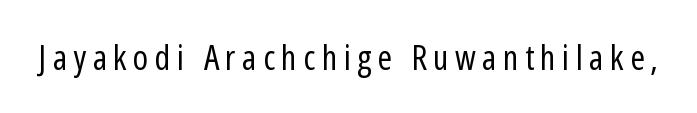
The image shows 35 px regular-weight, condensed sans-serif type, upright; set not underlined; low stroke contrast and a medium x-height.
